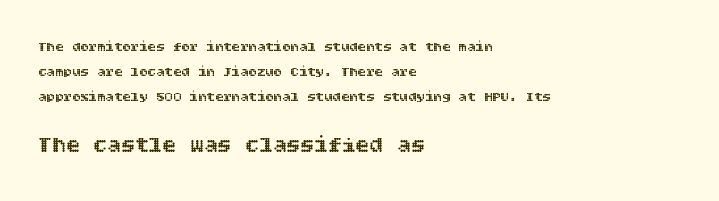
Compared with a centered layout, this one pins lines to the left instead. Look at the glyph heights: the lower group is clearly the bigger setting. Default kerning and tracking; the words read as compact shapes. This is the regular roman posture of the typeface. The strip under each line holds only bare page.
